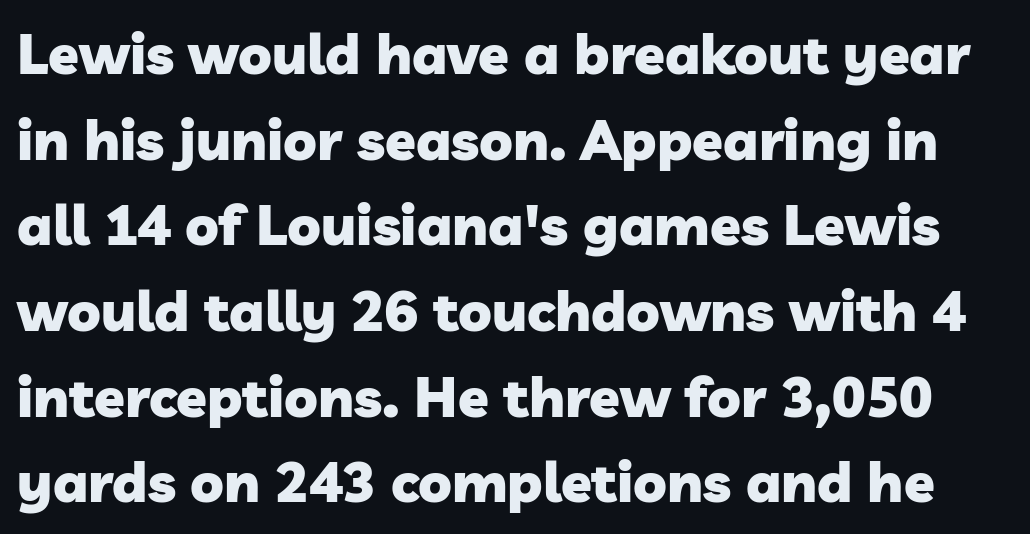
Q: Is the text bold? A: Yes.
Q: Is the typeface a serif or a sans-serif typeface? A: Sans-serif.
Q: Is the text underlined? A: No.
Q: Is the spacing between letters normal or unusually wide? A: Normal.
Q: Is the spacing between lines tight, normal or loose? A: Normal.
Q: Width (condensed, normal, or wide)? A: Normal.
Q: Stroke contrast? A: Low.
Q: x-height? A: Medium.
Q: Monospaced? A: No.
